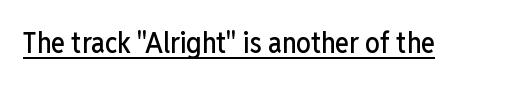
Q: Is the text italic (slanted)? A: No, it is upright.
Q: Is the typeface a serif or a sans-serif typeface? A: Sans-serif.
Q: Is the text underlined? A: Yes.
Q: Is the spacing between letters normal or unusually wide? A: Normal.
Q: Width (condensed, normal, or wide)? A: Condensed.
Q: Stroke contrast? A: Low.
Q: x-height? A: Medium.
Q: Monospaced? A: No.
